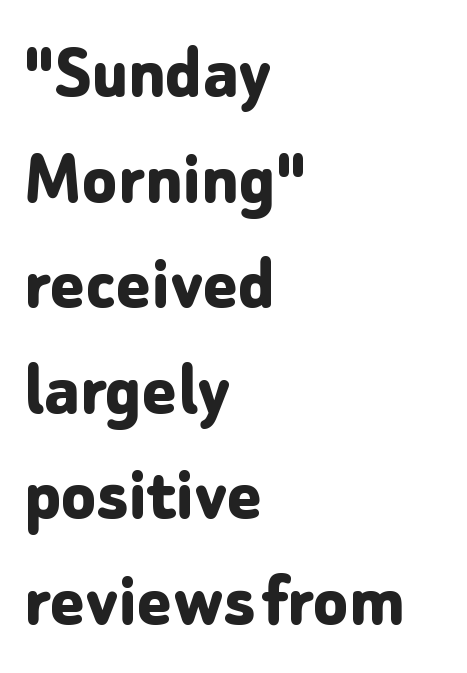
Q: Is the text bold? A: Yes.
Q: Is the text italic (slanted)? A: No, it is upright.
Q: Is the typeface a serif or a sans-serif typeface? A: Sans-serif.
Q: Is the text underlined? A: No.
Q: How is the paragraph aligned? A: Left-aligned.
Q: Is the spacing between letters normal or unusually wide? A: Normal.
Q: Is the spacing between lines tight, normal or loose? A: Normal.
Q: Width (condensed, normal, or wide)? A: Normal.
Q: Stroke contrast? A: Low.
Q: x-height? A: Medium.
Q: Monospaced? A: No.
